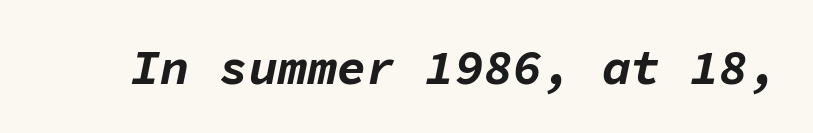
{"italic": "yes", "lean": "right", "slant_degrees": 11, "bold": "yes", "weight": "bold", "width": "normal", "stroke_contrast": "low", "x_height": "medium", "monospaced": "yes", "underline": "no", "letter_spacing": "normal", "letter_spacing_em": 0.0, "glyph_px": 49}
